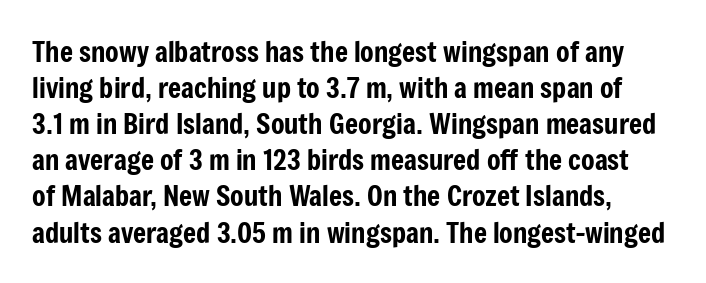
Q: Is the text italic (slanted)? A: No, it is upright.
Q: Is the typeface a serif or a sans-serif typeface? A: Sans-serif.
Q: Is the text underlined? A: No.
Q: Is the spacing between letters normal or unusually wide? A: Normal.
Q: Is the spacing between lines tight, normal or loose? A: Normal.
Q: Width (condensed, normal, or wide)? A: Condensed.
Q: Stroke contrast? A: Low.
Q: x-height? A: Medium.
Q: Monospaced? A: No.
